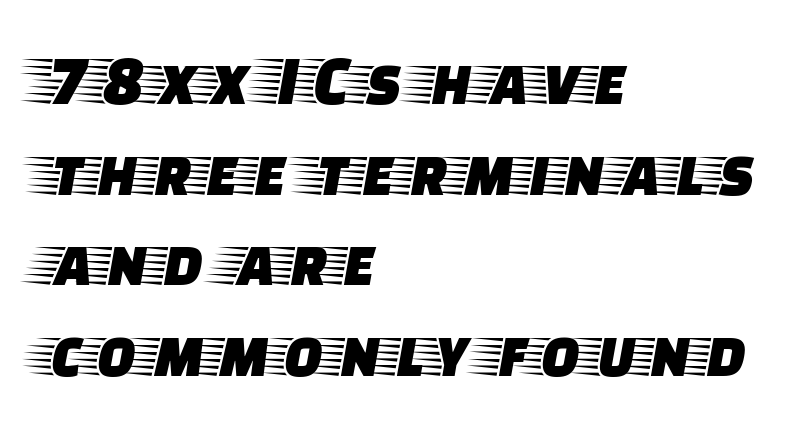
Font category for this specimen: serif. Think of a printed novel: that variable character pitch is what you see here. The lines in this sample share a left origin and differ only in where they stop. Characters follow at the spacing the type designer built in.
